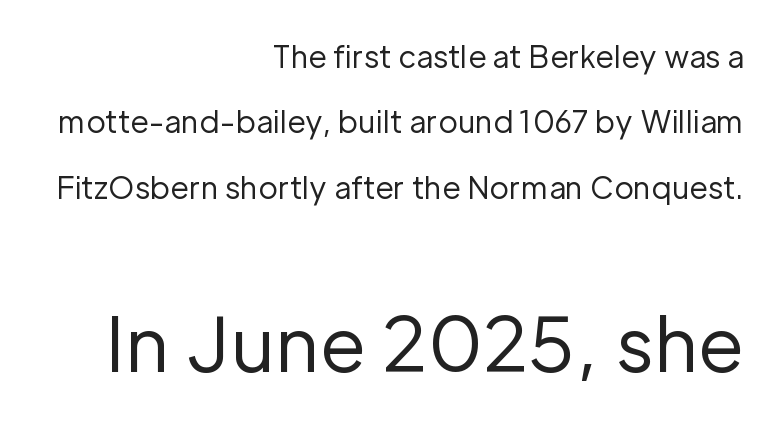
{"serif": "no", "italic": "no", "bold": "no", "weight": "regular", "width": "normal", "stroke_contrast": "low", "x_height": "medium", "monospaced": "no", "underline": "no", "align": "right", "line_spacing": "loose", "line_spacing_ratio": 2.18, "letter_spacing": "normal", "letter_spacing_em": 0.0, "larger_block": "second", "size_ratio": 2.5, "glyph_px": 75}
